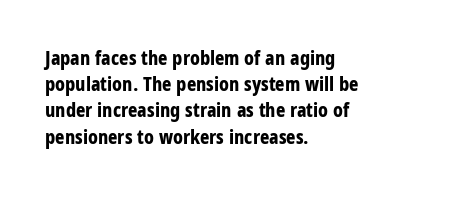
{"italic": "no", "bold": "yes", "underline": "no", "align": "left", "line_spacing": "normal", "line_spacing_ratio": 1.31, "letter_spacing": "normal", "letter_spacing_em": 0.0, "glyph_px": 20}
